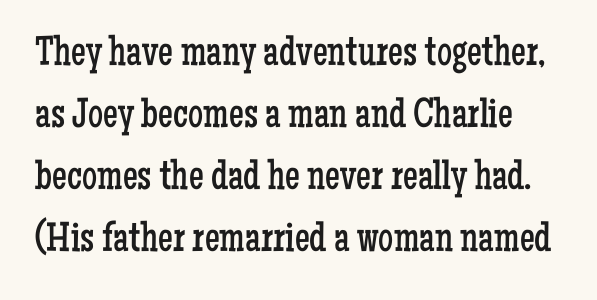
Q: Is the text bold? A: No.
Q: Is the text italic (slanted)? A: No, it is upright.
Q: Is the typeface a serif or a sans-serif typeface? A: Serif.
Q: Is the text underlined? A: No.
Q: Is the spacing between letters normal or unusually wide? A: Normal.
Q: Is the spacing between lines tight, normal or loose? A: Normal.
Q: Width (condensed, normal, or wide)? A: Condensed.
Q: Stroke contrast? A: Low.
Q: x-height? A: Medium.
Q: Monospaced? A: No.
